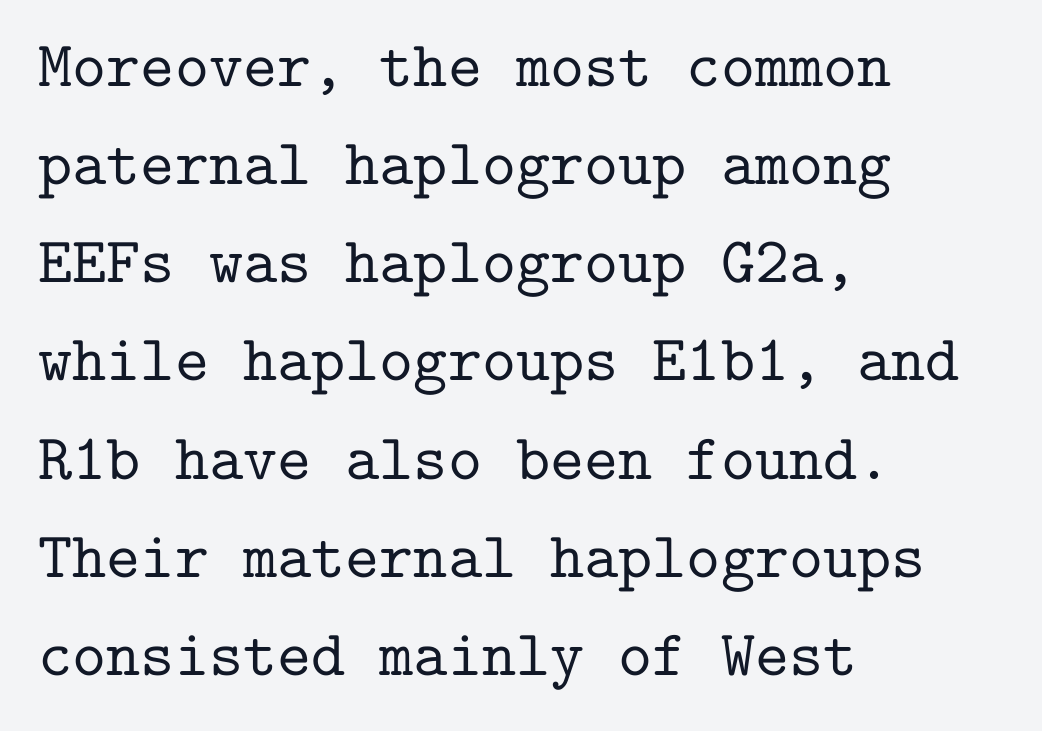
{"serif": "yes", "italic": "no", "width": "normal", "stroke_contrast": "low", "x_height": "medium", "monospaced": "yes", "underline": "no", "align": "left", "line_spacing": "normal", "line_spacing_ratio": 1.51, "letter_spacing": "normal", "letter_spacing_em": 0.0, "glyph_px": 65}
